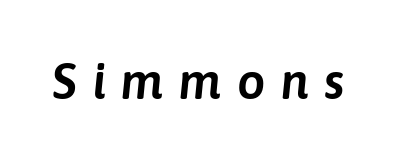
The image shows 50 px text type, italic (leaning right); set unusually wide letter spacing (+0.31 em), not underlined; low stroke contrast and a medium x-height.
